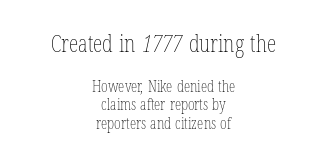
Teacher's note: observe the equal gaps on both sides — that is centered alignment. A typesetter would call this zero additional tracking. The passage shown begins with its larger block and ends with its smaller one. The area under the type is left untouched. The font is comparable to plain body text, perhaps lighter.
